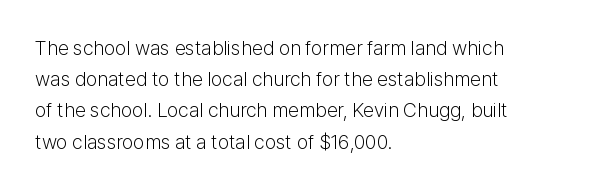
Between one letter and the next there's only the usual sliver of space. Letters rest on an invisible, unmarked baseline. Does the copy run flush right? No — it runs flush left. Nothing heavy about these letters — not bold at all.
